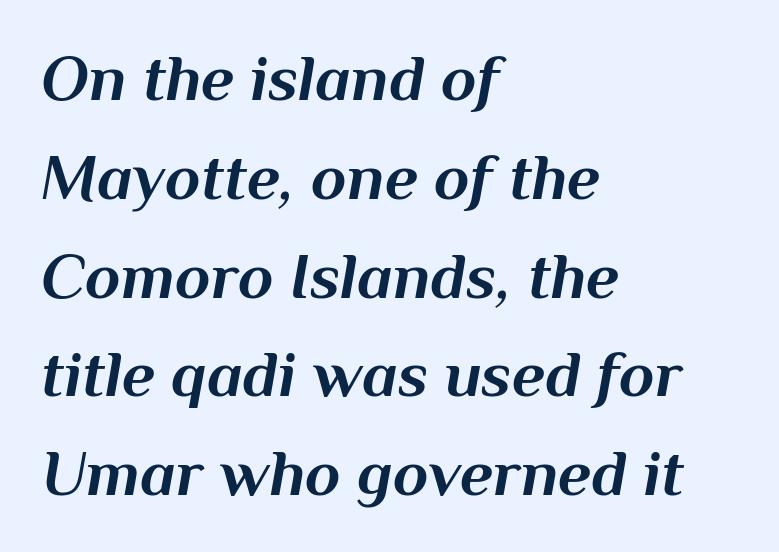
The image shows 65 px bold type, italic (leaning right); set left-aligned, normal line spacing (1.52x), normal letter spacing, not underlined; medium stroke contrast and a medium x-height.
